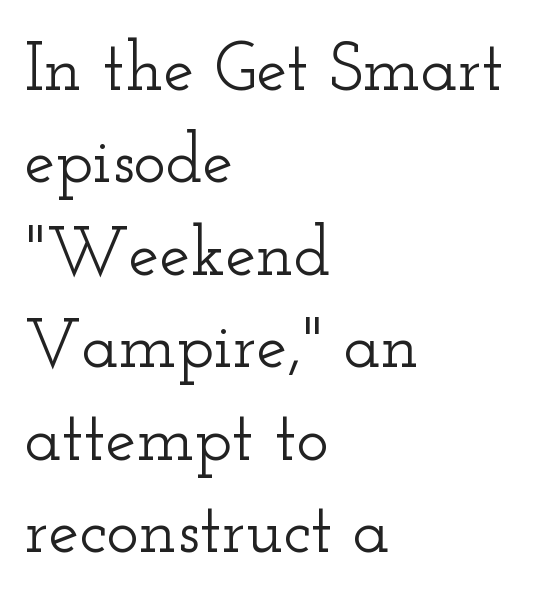
The image shows 69 px wide serif type, upright; set left-aligned, normal line spacing (1.34x), normal letter spacing, not underlined; low stroke contrast and a small x-height.
